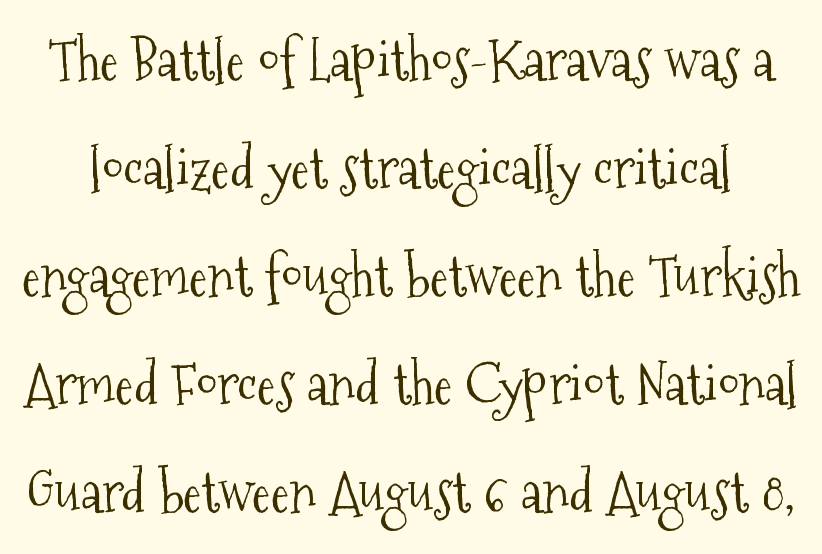
{"serif": "yes", "italic": "no", "bold": "no", "weight": "light", "width": "condensed", "stroke_contrast": "medium", "x_height": "medium", "monospaced": "no", "underline": "no", "line_spacing": "loose", "line_spacing_ratio": 1.93, "letter_spacing": "normal", "letter_spacing_em": 0.0, "glyph_px": 56}
